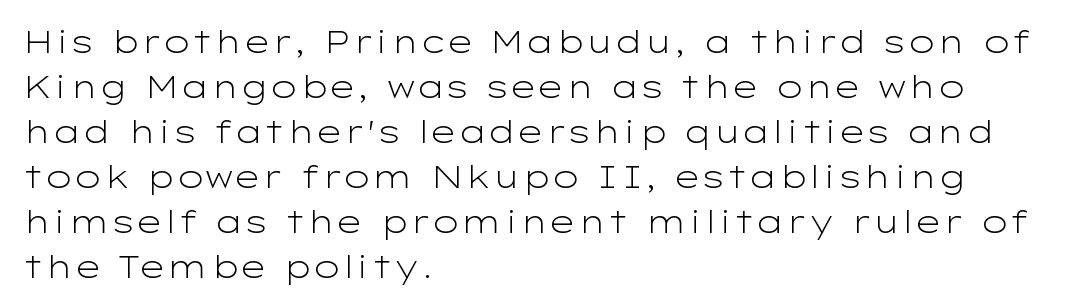
The image shows 31 px light, wide sans-serif type, upright; set left-aligned, normal line spacing (1.45x), normal letter spacing, not underlined; low stroke contrast and a medium x-height.
